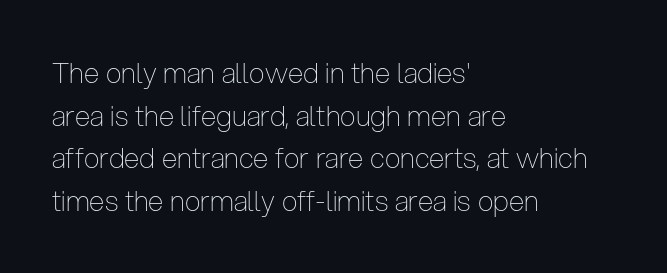
Q: Is the text bold? A: No.
Q: Is the text italic (slanted)? A: No, it is upright.
Q: Is the typeface a serif or a sans-serif typeface? A: Sans-serif.
Q: Is the text underlined? A: No.
Q: How is the paragraph aligned? A: Left-aligned.
Q: Is the spacing between letters normal or unusually wide? A: Normal.
Q: Is the spacing between lines tight, normal or loose? A: Normal.
Q: Width (condensed, normal, or wide)? A: Condensed.
Q: Stroke contrast? A: Low.
Q: x-height? A: Medium.
Q: Monospaced? A: No.
